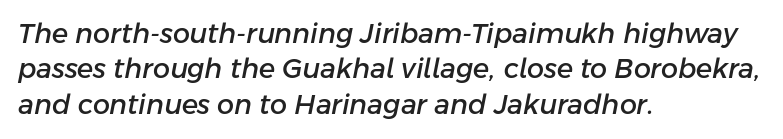
The image shows 27 px text type, italic (leaning right); set left-aligned, normal line spacing (1.31x), normal letter spacing, not underlined.
